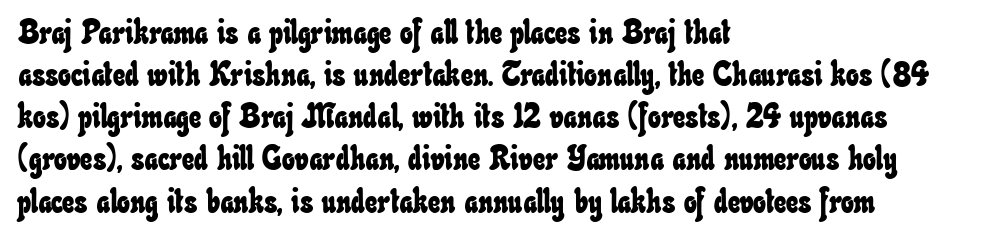
Q: Is the text underlined? A: No.
Q: How is the paragraph aligned? A: Left-aligned.
Q: Is the spacing between letters normal or unusually wide? A: Normal.
Q: Width (condensed, normal, or wide)? A: Condensed.
Q: Stroke contrast? A: Low.
Q: x-height? A: Small.
Q: Monospaced? A: No.
